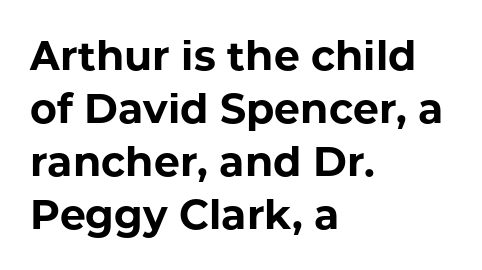
Q: Is the text bold? A: Yes.
Q: Is the text italic (slanted)? A: No, it is upright.
Q: Is the typeface a serif or a sans-serif typeface? A: Sans-serif.
Q: Is the text underlined? A: No.
Q: How is the paragraph aligned? A: Left-aligned.
Q: Is the spacing between letters normal or unusually wide? A: Normal.
Q: Is the spacing between lines tight, normal or loose? A: Normal.
Q: Width (condensed, normal, or wide)? A: Normal.
Q: Stroke contrast? A: Low.
Q: x-height? A: Medium.
Q: Monospaced? A: No.
